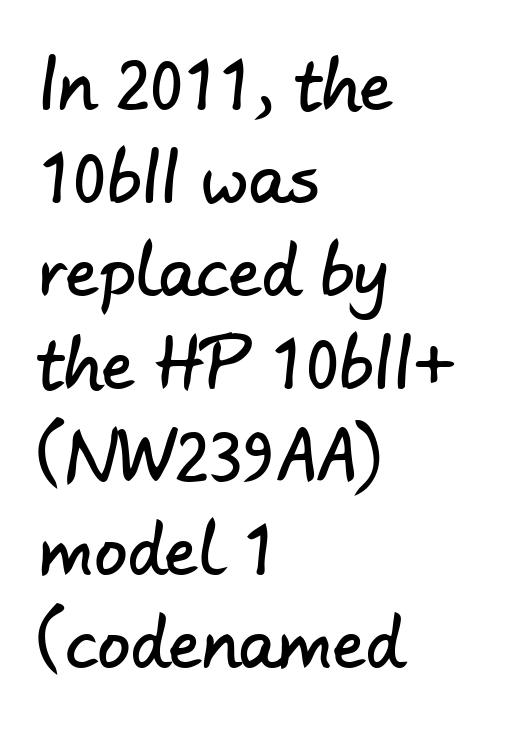
Q: Is the typeface a serif or a sans-serif typeface? A: Sans-serif.
Q: Is the text underlined? A: No.
Q: How is the paragraph aligned? A: Left-aligned.
Q: Is the spacing between letters normal or unusually wide? A: Normal.
Q: Is the spacing between lines tight, normal or loose? A: Normal.
Q: Width (condensed, normal, or wide)? A: Normal.
Q: Stroke contrast? A: Low.
Q: x-height? A: Small.
Q: Monospaced? A: No.
